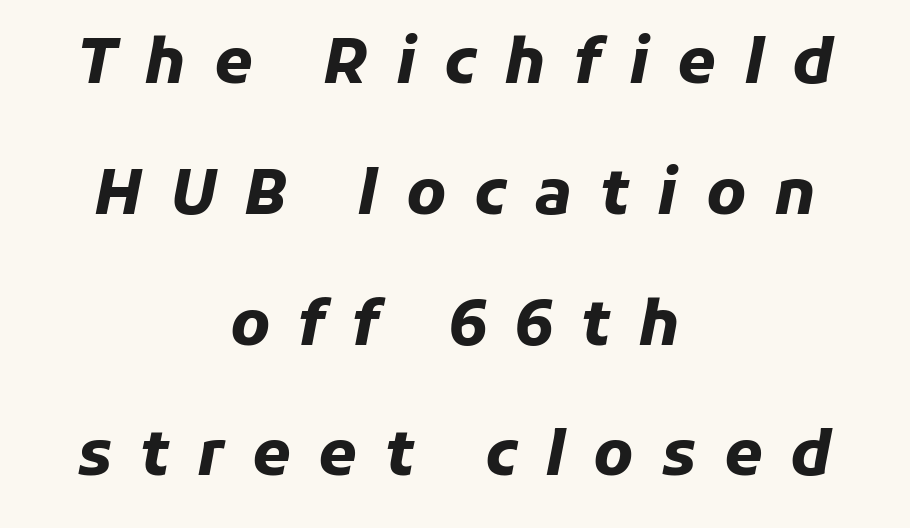
Q: Is the text bold? A: Yes.
Q: Is the text italic (slanted)? A: Yes, it leans right by about 11 degrees.
Q: Is the text underlined? A: No.
Q: How is the paragraph aligned? A: Centered.
Q: Is the spacing between letters normal or unusually wide? A: Unusually wide.
Q: Is the spacing between lines tight, normal or loose? A: Loose.
Q: Width (condensed, normal, or wide)? A: Normal.
Q: Stroke contrast? A: Low.
Q: x-height? A: Medium.
Q: Monospaced? A: No.
